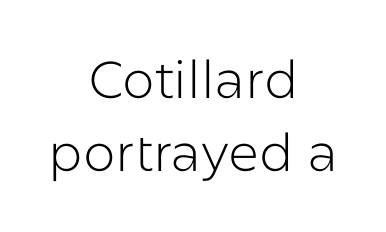
Q: Is the text bold? A: No.
Q: Is the text italic (slanted)? A: No, it is upright.
Q: Is the typeface a serif or a sans-serif typeface? A: Sans-serif.
Q: Is the text underlined? A: No.
Q: How is the paragraph aligned? A: Centered.
Q: Is the spacing between letters normal or unusually wide? A: Normal.
Q: Is the spacing between lines tight, normal or loose? A: Normal.
Q: Width (condensed, normal, or wide)? A: Normal.
Q: Stroke contrast? A: Low.
Q: x-height? A: Medium.
Q: Monospaced? A: No.
